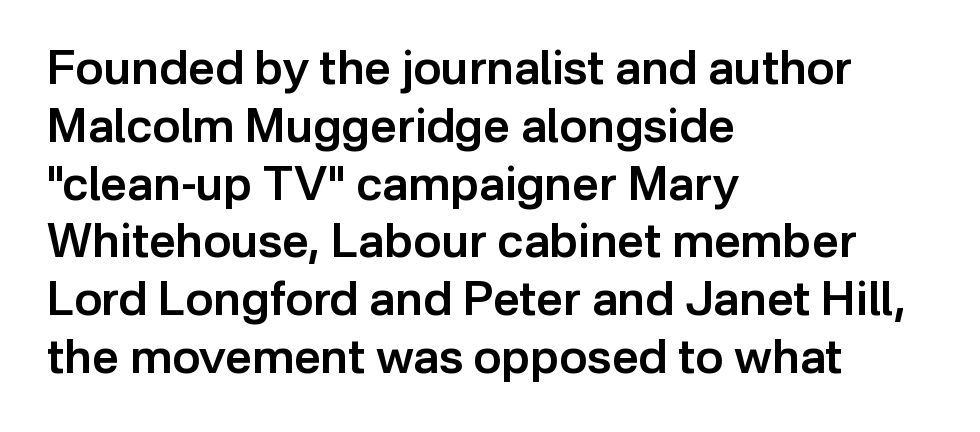
Q: Is the text bold? A: Semi-bold.
Q: Is the text italic (slanted)? A: No, it is upright.
Q: Is the typeface a serif or a sans-serif typeface? A: Sans-serif.
Q: Is the text underlined? A: No.
Q: How is the paragraph aligned? A: Left-aligned.
Q: Is the spacing between letters normal or unusually wide? A: Normal.
Q: Width (condensed, normal, or wide)? A: Normal.
Q: Stroke contrast? A: Low.
Q: x-height? A: Medium.
Q: Monospaced? A: No.
